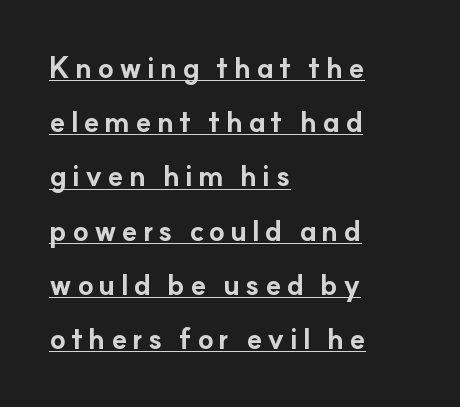
The text was rendered using a sans face with plain stroke endings. The letters advance in unequal steps, a hallmark of proportional type. Every letter is thick-stroked: bold, no question. Is there any slant? The stems are plumb. Quick note: underline on. The setting favours the left margin, as ordinary paragraphs usually do.
